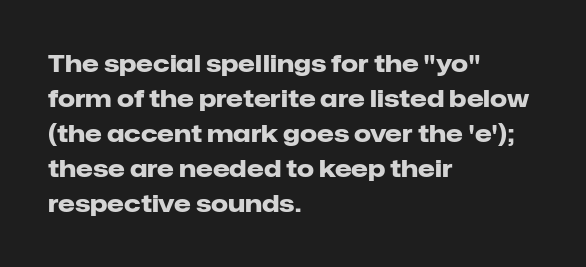
A classic flush-left, rag-right setting is used for this passage. The strokes are fattened all the way to bold. Plain, unruled lines of type. Tracking value appears to be zero — textbook default spacing.
